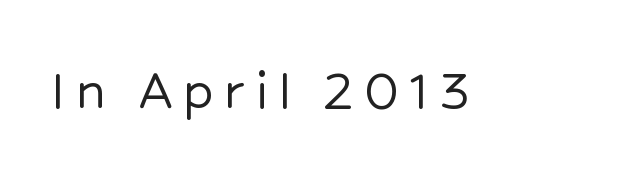
Q: Is the text italic (slanted)? A: No, it is upright.
Q: Is the typeface a serif or a sans-serif typeface? A: Sans-serif.
Q: Is the text underlined? A: No.
Q: Width (condensed, normal, or wide)? A: Normal.
Q: Stroke contrast? A: Low.
Q: x-height? A: Medium.
Q: Monospaced? A: No.
